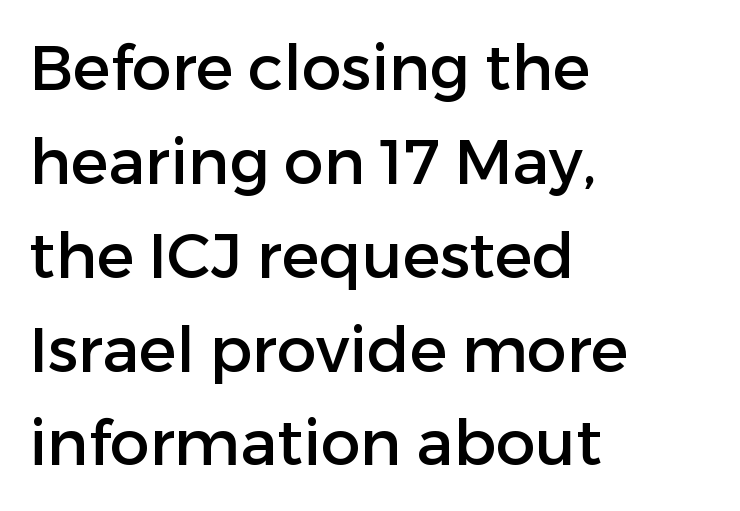
Q: Is the text italic (slanted)? A: No, it is upright.
Q: Is the typeface a serif or a sans-serif typeface? A: Sans-serif.
Q: Is the text underlined? A: No.
Q: How is the paragraph aligned? A: Left-aligned.
Q: Is the spacing between letters normal or unusually wide? A: Normal.
Q: Is the spacing between lines tight, normal or loose? A: Normal.
Q: Width (condensed, normal, or wide)? A: Normal.
Q: Stroke contrast? A: Low.
Q: x-height? A: Medium.
Q: Monospaced? A: No.
